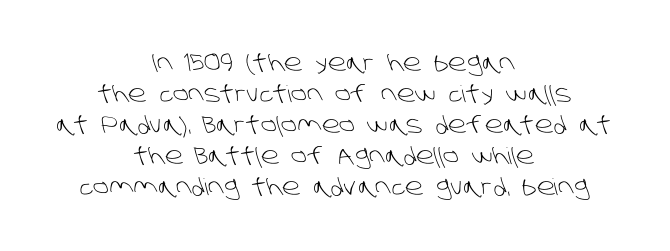
{"bold": "no", "underline": "no", "align": "center", "line_spacing": "normal", "line_spacing_ratio": 1.35, "letter_spacing": "normal", "letter_spacing_em": 0.0, "glyph_px": 23}
